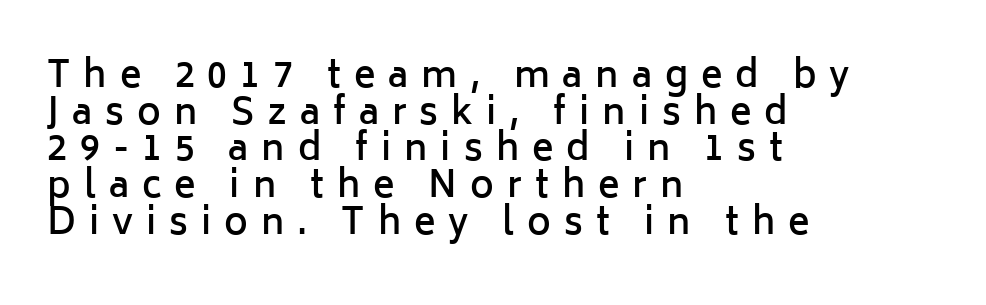
The image shows 36 px semibold sans-serif type, upright; set left-aligned, tight line spacing (1.02x), unusually wide letter spacing (+0.36 em), not underlined; low stroke contrast and a medium x-height.
